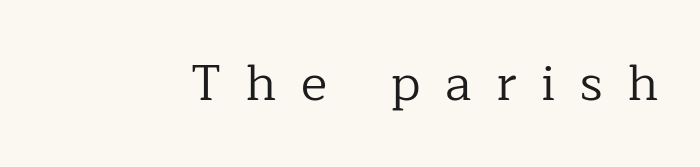
The image shows 50 px regular-weight serif type, upright; set unusually wide letter spacing (+0.49 em), not underlined; low stroke contrast and a medium x-height.
